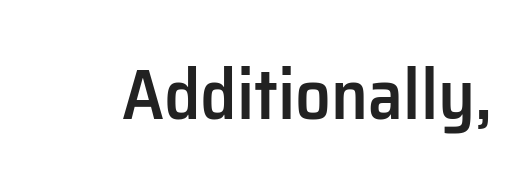
Q: Is the text bold? A: Semi-bold.
Q: Is the text italic (slanted)? A: No, it is upright.
Q: Is the typeface a serif or a sans-serif typeface? A: Sans-serif.
Q: Is the text underlined? A: No.
Q: Is the spacing between letters normal or unusually wide? A: Normal.
Q: Width (condensed, normal, or wide)? A: Normal.
Q: Stroke contrast? A: Low.
Q: x-height? A: Medium.
Q: Monospaced? A: No.
